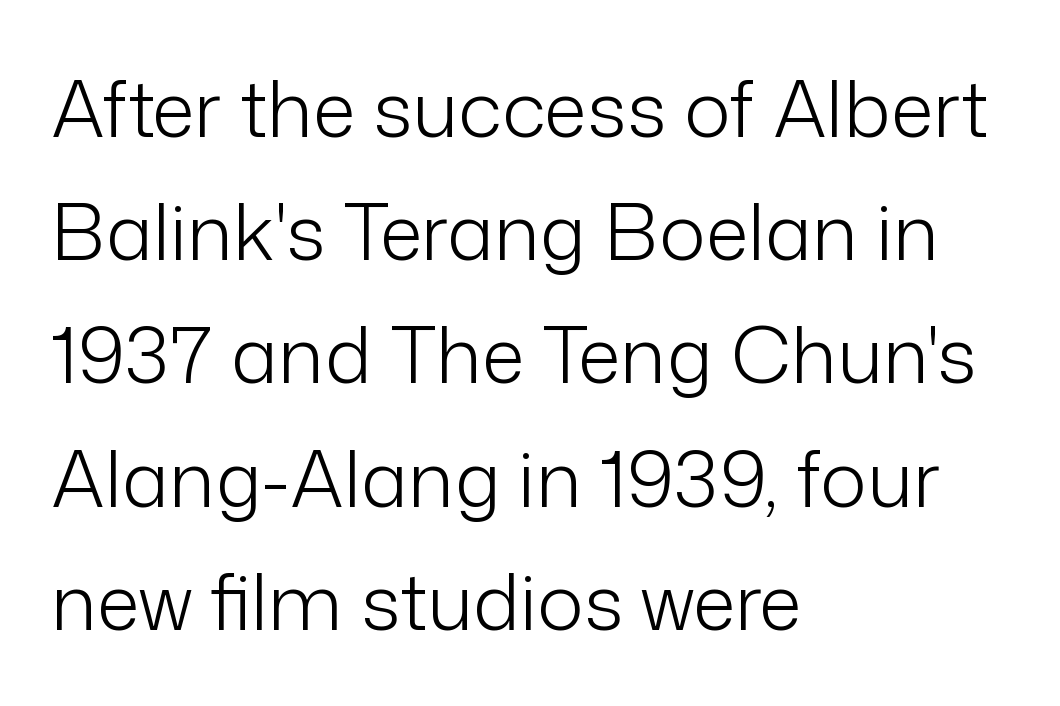
Q: Is the text bold? A: No.
Q: Is the text italic (slanted)? A: No, it is upright.
Q: Is the typeface a serif or a sans-serif typeface? A: Sans-serif.
Q: Is the text underlined? A: No.
Q: How is the paragraph aligned? A: Left-aligned.
Q: Is the spacing between letters normal or unusually wide? A: Normal.
Q: Is the spacing between lines tight, normal or loose? A: Normal.
Q: Width (condensed, normal, or wide)? A: Normal.
Q: Stroke contrast? A: Low.
Q: x-height? A: Medium.
Q: Monospaced? A: No.
